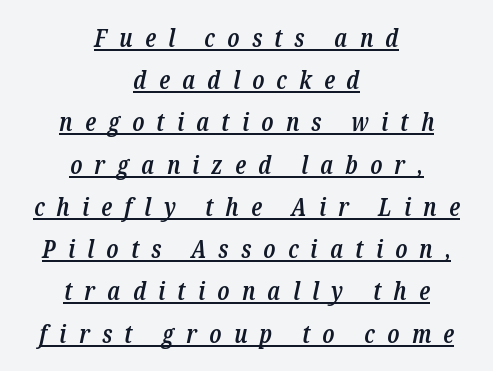
The image shows 25 px text type, italic (leaning right); set centered, normal line spacing (1.69x), unusually wide letter spacing (+0.49 em), underlined.
